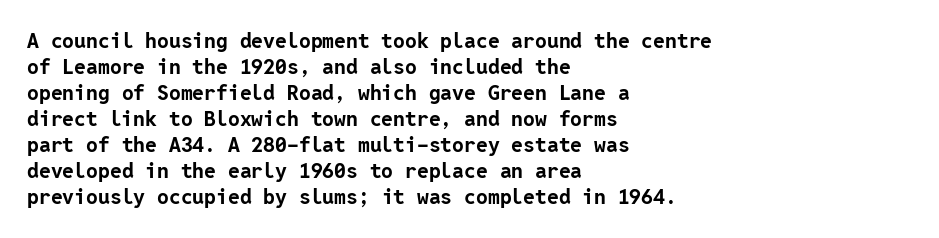
The image shows 21 px bold type, upright; set left-aligned, line spacing 1.24x, normal letter spacing, not underlined.
